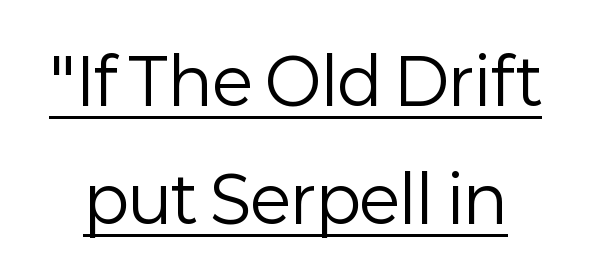
{"serif": "no", "italic": "no", "bold": "no", "weight": "regular", "width": "normal", "stroke_contrast": "low", "x_height": "medium", "monospaced": "no", "underline": "yes", "line_spacing_ratio": 1.84, "letter_spacing": "normal", "letter_spacing_em": 0.0, "glyph_px": 64}
